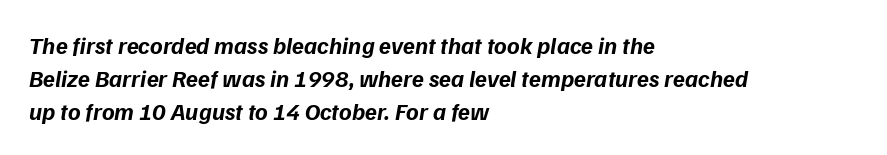
Short note: letters normally spaced. Interline gaps are of average width in this sample. Weight check: bold — yes, fully. Descenders are the only things crossing below the line.
